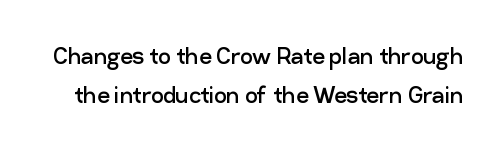
{"serif": "no", "italic": "no", "bold": "no", "weight": "regular", "width": "normal", "stroke_contrast": "low", "x_height": "medium", "monospaced": "no", "underline": "no", "line_spacing": "normal", "line_spacing_ratio": 1.4, "letter_spacing": "normal", "letter_spacing_em": 0.0, "glyph_px": 28}
